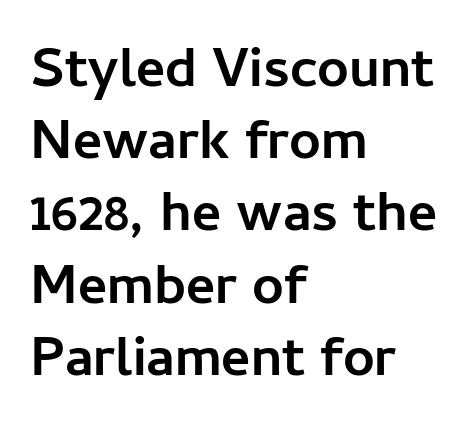
Q: Is the text bold? A: Yes.
Q: Is the text italic (slanted)? A: No, it is upright.
Q: Is the typeface a serif or a sans-serif typeface? A: Sans-serif.
Q: Is the text underlined? A: No.
Q: How is the paragraph aligned? A: Left-aligned.
Q: Is the spacing between letters normal or unusually wide? A: Normal.
Q: Is the spacing between lines tight, normal or loose? A: Normal.
Q: Width (condensed, normal, or wide)? A: Normal.
Q: Stroke contrast? A: Low.
Q: x-height? A: Medium.
Q: Monospaced? A: No.
